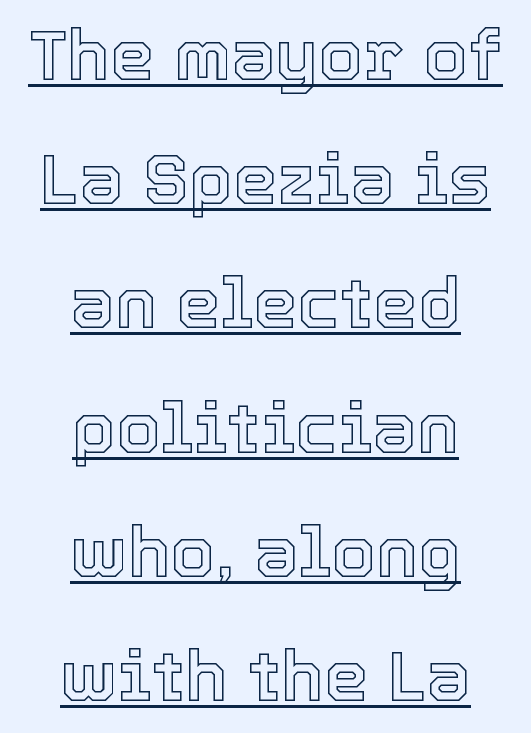
Q: Is the text italic (slanted)? A: No, it is upright.
Q: Is the text underlined? A: Yes.
Q: How is the paragraph aligned? A: Centered.
Q: Is the spacing between letters normal or unusually wide? A: Normal.
Q: Width (condensed, normal, or wide)? A: Normal.
Q: x-height? A: Medium.
Q: Monospaced? A: No.
